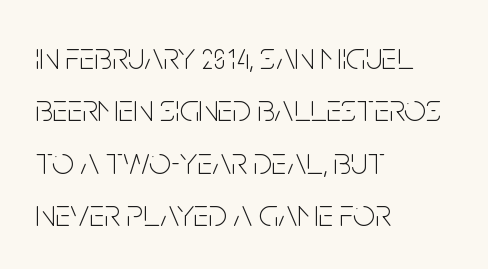
The image shows 38 px thin, condensed sans-serif type, upright; set left-aligned, normal line spacing (1.38x), normal letter spacing, not underlined; low stroke contrast and a large x-height.
